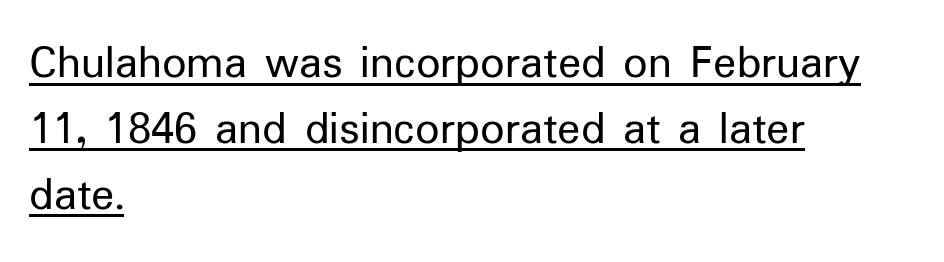
The image shows 48 px regular-weight sans-serif type, upright; set left-aligned, normal line spacing (1.37x), normal letter spacing, underlined; low stroke contrast and a medium x-height.
